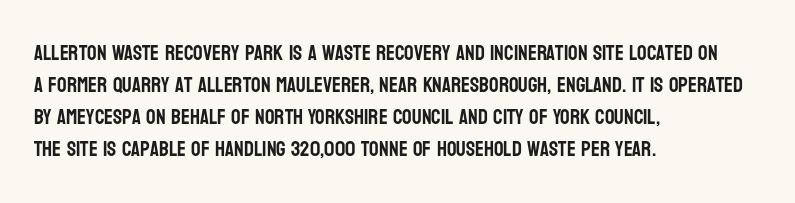
Spacing between characters is what you'd get straight out of the box. This sample is left-justified, so line endings fall wherever the words run out. Has an underline been added? It has not. Evenly set lines give the paragraph a standard silhouette. You can tell it's not italic because the verticals are truly vertical.
